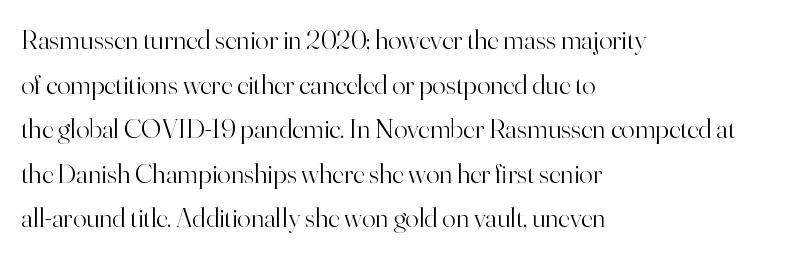
The image shows 28 px light serif type, upright; set left-aligned, normal line spacing (1.59x), normal letter spacing, not underlined; high stroke contrast and a small x-height.
